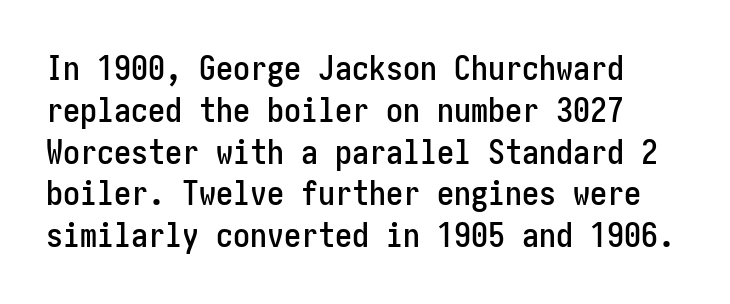
Q: Is the text italic (slanted)? A: No, it is upright.
Q: Is the typeface a serif or a sans-serif typeface? A: Sans-serif.
Q: Is the text underlined? A: No.
Q: Is the spacing between letters normal or unusually wide? A: Normal.
Q: Width (condensed, normal, or wide)? A: Condensed.
Q: Stroke contrast? A: Low.
Q: x-height? A: Medium.
